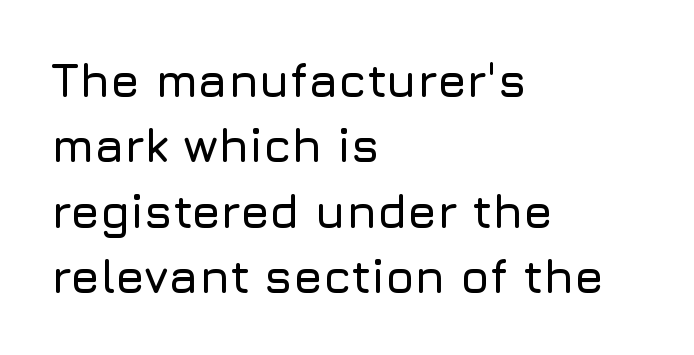
Q: Is the text italic (slanted)? A: No, it is upright.
Q: Is the typeface a serif or a sans-serif typeface? A: Sans-serif.
Q: Is the text underlined? A: No.
Q: How is the paragraph aligned? A: Left-aligned.
Q: Is the spacing between letters normal or unusually wide? A: Normal.
Q: Is the spacing between lines tight, normal or loose? A: Normal.
Q: Width (condensed, normal, or wide)? A: Normal.
Q: Stroke contrast? A: Low.
Q: x-height? A: Medium.
Q: Monospaced? A: No.
